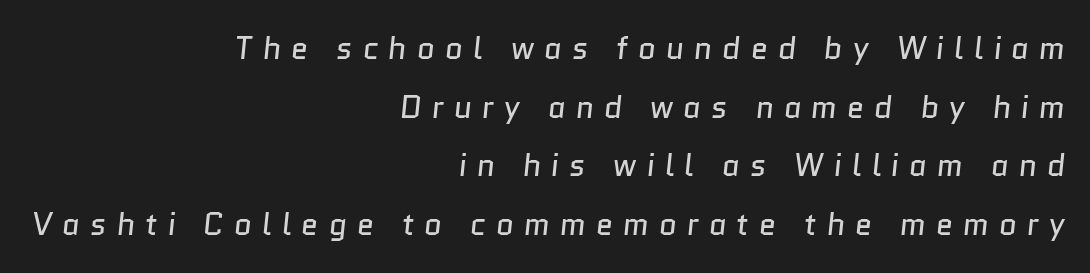
The image shows 31 px regular-weight sans-serif type; set right-aligned, line spacing 1.89x, unusually wide letter spacing (+0.32 em), not underlined; low stroke contrast and a medium x-height.
